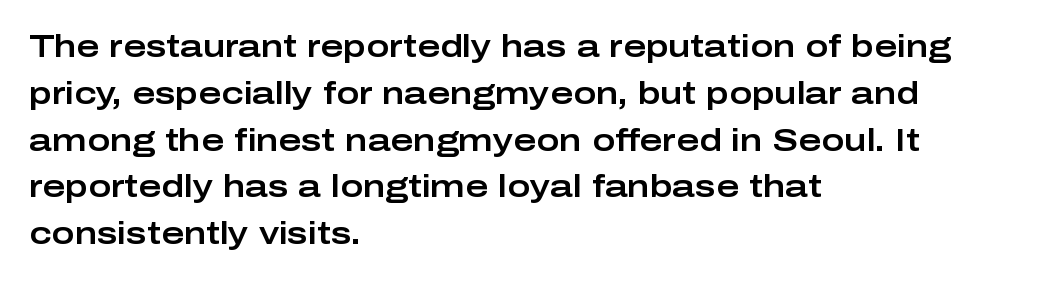
The image shows 31 px wide sans-serif type, upright; set left-aligned, normal line spacing (1.51x), normal letter spacing, not underlined; low stroke contrast and a medium x-height.
